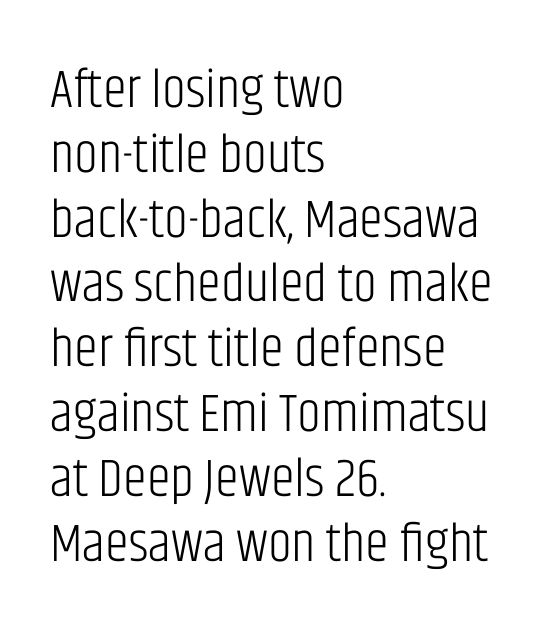
You could not count columns in this text — the font is proportionally spaced. The type family on display is of the sans-serif kind. Reading down the block, your eye returns to a fixed left position each line. Words appear dense and cohesive because spacing is normal. The letterforms sit at book weight or below. Does the lettering tilt? It doesn't — this is upright.
